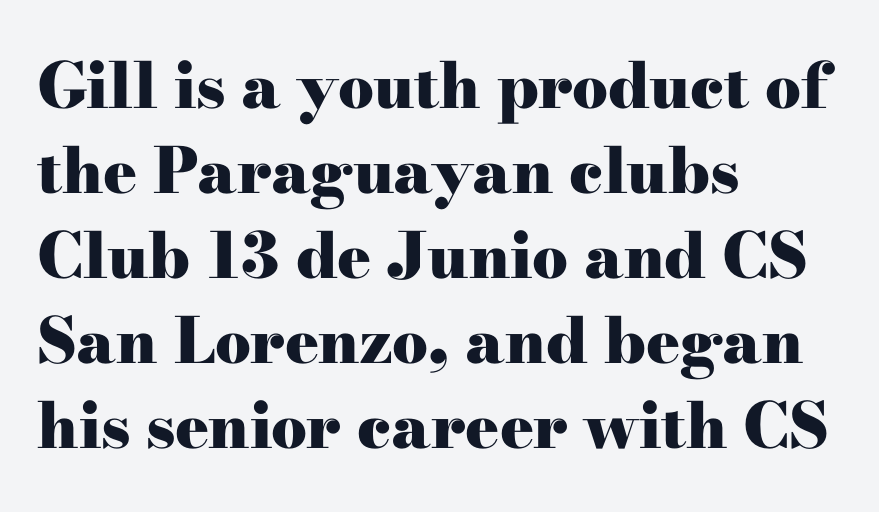
Q: Is the text bold? A: Yes.
Q: Is the text italic (slanted)? A: No, it is upright.
Q: Is the typeface a serif or a sans-serif typeface? A: Serif.
Q: Is the text underlined? A: No.
Q: How is the paragraph aligned? A: Left-aligned.
Q: Is the spacing between letters normal or unusually wide? A: Normal.
Q: Is the spacing between lines tight, normal or loose? A: Normal.
Q: Width (condensed, normal, or wide)? A: Wide.
Q: Stroke contrast? A: High.
Q: x-height? A: Small.
Q: Monospaced? A: No.
